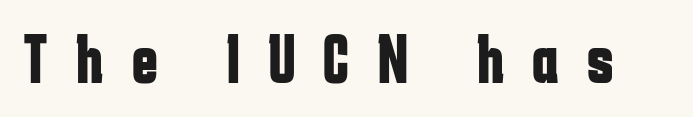
The characters display no serif detailing; their extremities are plain. These lines are rendered in a variable-pitch font. Posture: upright roman. The foot of each line stays bare and open. Someone cranked the tracking dial way up on this one.
